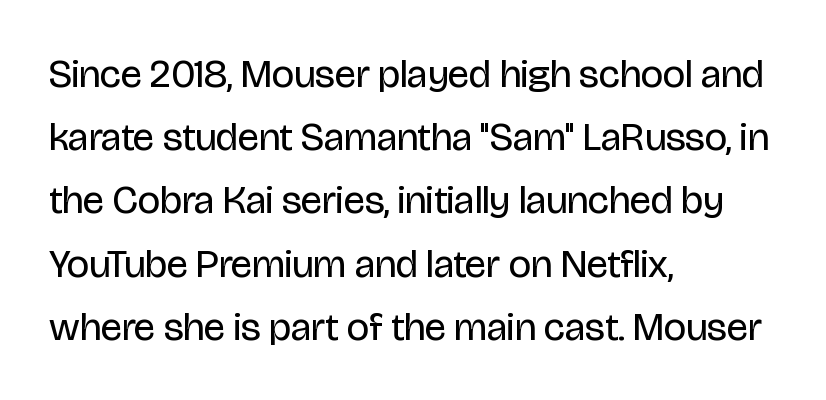
There is no visible air inserted between adjacent glyphs. The letters advance in unequal steps, a hallmark of proportional type. Beneath every word, the page is bare. The compositor pushed each line to the left boundary.
